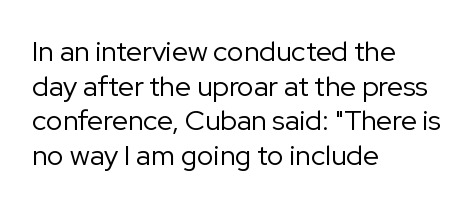
{"serif": "no", "italic": "no", "bold": "no", "weight": "regular", "width": "normal", "stroke_contrast": "low", "x_height": "medium", "monospaced": "no", "underline": "no", "align": "left", "line_spacing_ratio": 1.24, "letter_spacing": "normal", "letter_spacing_em": 0.0, "glyph_px": 28}
